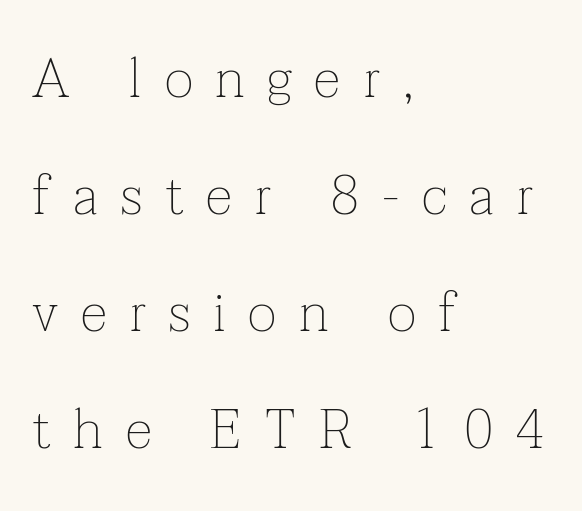
The passage shown is not underscored anywhere. The font is comparable to plain body text, perhaps lighter. Designer's note — italics off, roman on. Notice the wide empty band between every row — that's loose leading.
